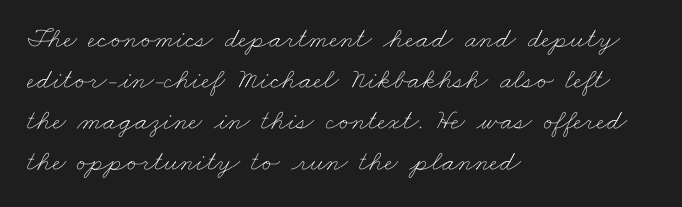
{"bold": "no", "weight": "thin", "width": "wide", "stroke_contrast": "low", "x_height": "small", "monospaced": "no", "underline": "no", "align": "left", "line_spacing": "normal", "line_spacing_ratio": 1.41, "letter_spacing": "normal", "letter_spacing_em": 0.0, "glyph_px": 29}
